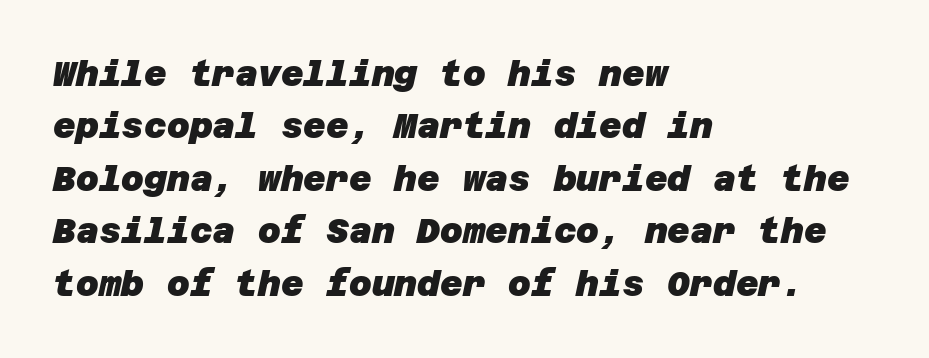
A typesetter would call this zero additional tracking. Heavy, bold letterforms. The rows are spaced the way most documents space them. The text was rendered using a sans face with plain stroke endings. Check the space under the baseline: it is left empty. Casual observation: everything's shoved over to the left.
